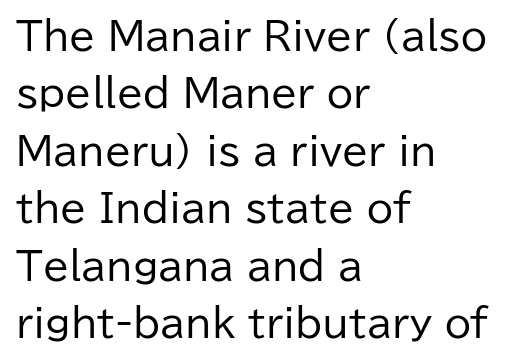
Any mark beneath the type? The region is blank. The face used here is a sans, in the tradition of grotesques and geometrics. These lines are rendered in a variable-pitch font. Line spacing here is normal. A classic flush-left, rag-right setting is used for this passage. These lines were composed using upright roman letters.
